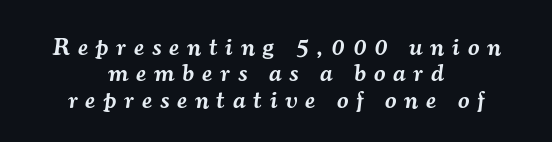
The image shows 25 px text type, italic (leaning right); set centered, tight line spacing (1.06x), unusually wide letter spacing (+0.32 em), not underlined.
